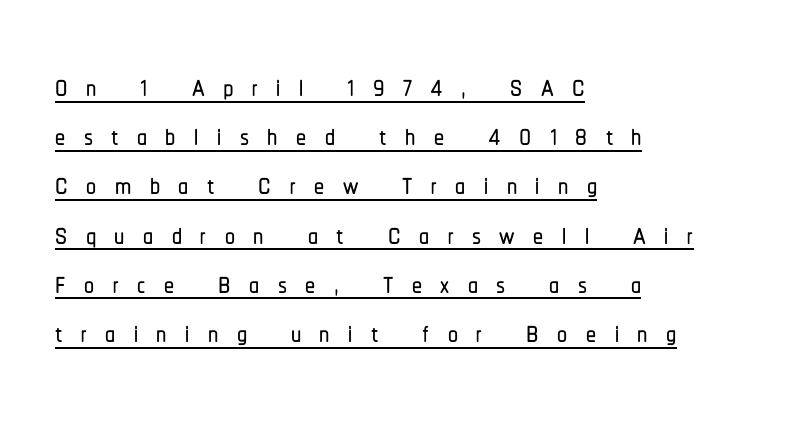
Q: Is the text italic (slanted)? A: No, it is upright.
Q: Is the typeface a serif or a sans-serif typeface? A: Sans-serif.
Q: Is the text underlined? A: Yes.
Q: How is the paragraph aligned? A: Left-aligned.
Q: Is the spacing between letters normal or unusually wide? A: Unusually wide.
Q: Width (condensed, normal, or wide)? A: Condensed.
Q: Stroke contrast? A: Low.
Q: x-height? A: Medium.
Q: Monospaced? A: No.
